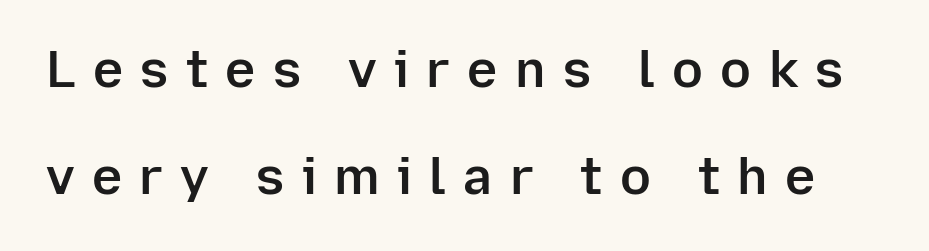
The image shows 51 px semibold sans-serif type, upright; set loose line spacing (2.09x), unusually wide letter spacing (+0.34 em), not underlined; low stroke contrast and a medium x-height.
